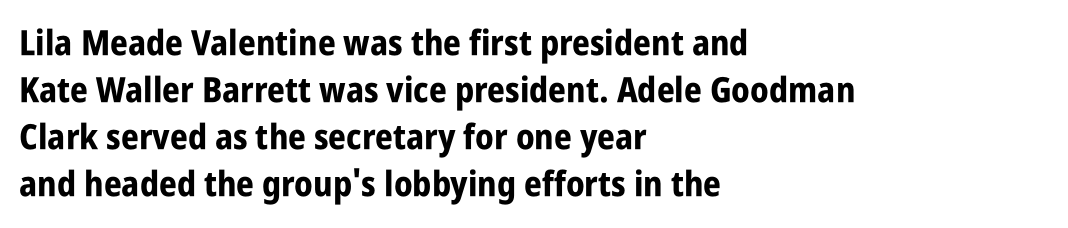
Words float on clear page, feet unadorned. Do the characters align in a grid? No, the font is proportional. Unlike a traditional serif, this face leaves its strokes unadorned. The specimen reads as upright at a glance.
